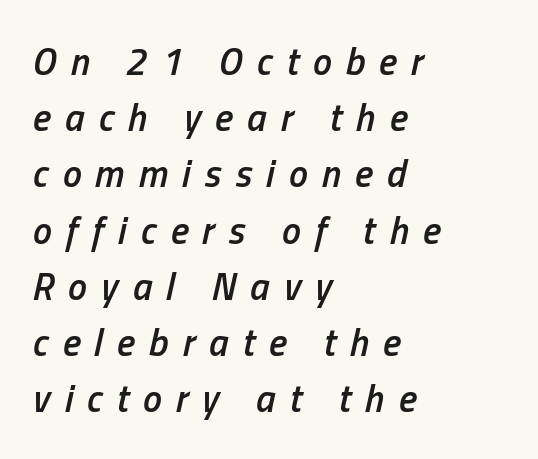
A bit beefed up — I'd call it semibold rather than bold. Unmarked baselines from the first word to the last. Yep, that's italic — everything's leaning. One glance says typical: line gaps are just what's usual. This sample has the flowing, uneven cadence of proportional lettering.
